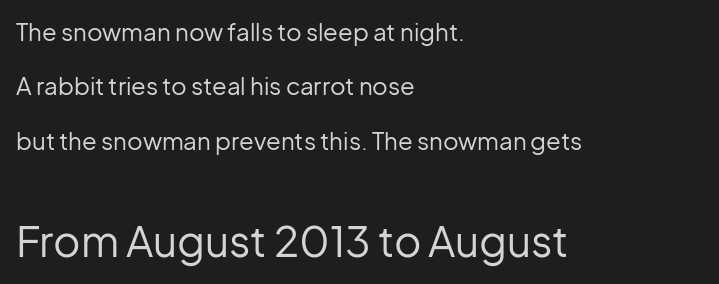
Q: Is the text bold? A: No.
Q: Is the text italic (slanted)? A: No, it is upright.
Q: Is the typeface a serif or a sans-serif typeface? A: Sans-serif.
Q: Is the text underlined? A: No.
Q: How is the paragraph aligned? A: Left-aligned.
Q: Is the spacing between letters normal or unusually wide? A: Normal.
Q: Is the spacing between lines tight, normal or loose? A: Loose.
Q: Which block of text is set in a larger size, the first (top) or the second (bottom)? A: The second (bottom) one.
Q: Width (condensed, normal, or wide)? A: Normal.
Q: Stroke contrast? A: Low.
Q: x-height? A: Medium.
Q: Monospaced? A: No.
